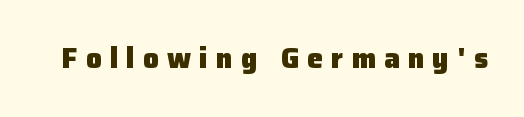
{"serif": "no", "italic": "no", "bold": "yes", "weight": "heavy", "width": "normal", "stroke_contrast": "low", "x_height": "medium", "monospaced": "no", "underline": "no", "letter_spacing": "wide", "letter_spacing_em": 0.29, "glyph_px": 28}
